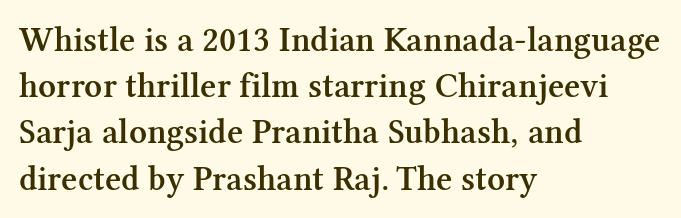
{"serif": "yes", "italic": "no", "bold": "semi", "weight": "semibold", "width": "normal", "stroke_contrast": "medium", "x_height": "medium", "monospaced": "no", "underline": "no", "align": "left", "line_spacing": "normal", "line_spacing_ratio": 1.32, "letter_spacing": "normal", "letter_spacing_em": 0.0, "glyph_px": 35}
